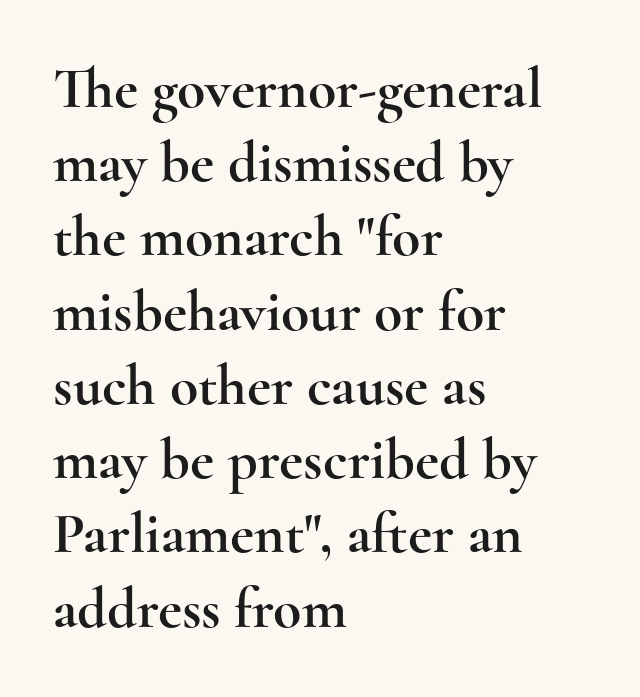
The image shows 58 px wide serif type, upright; set left-aligned, normal line spacing (1.28x), normal letter spacing, not underlined; a small x-height.
